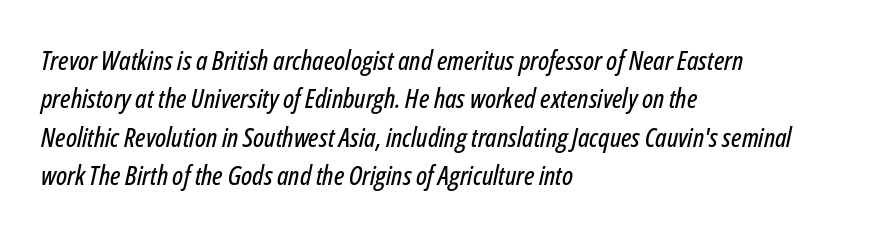
The leading is moderate, giving the passage an even texture. Characters follow at the spacing the type designer built in. Posture: slanted. All the whitespace from short lines collects on the right. The string is rendered with underlining switched off.
